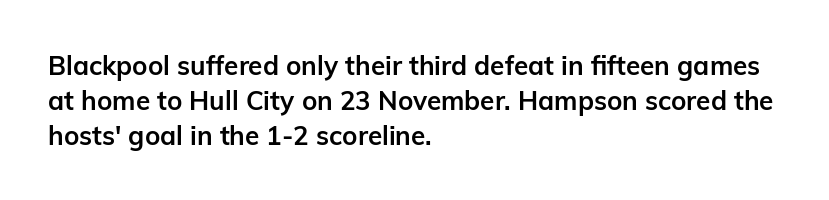
The image shows 26 px bold type, upright; set left-aligned, normal line spacing (1.34x), normal letter spacing, not underlined.
